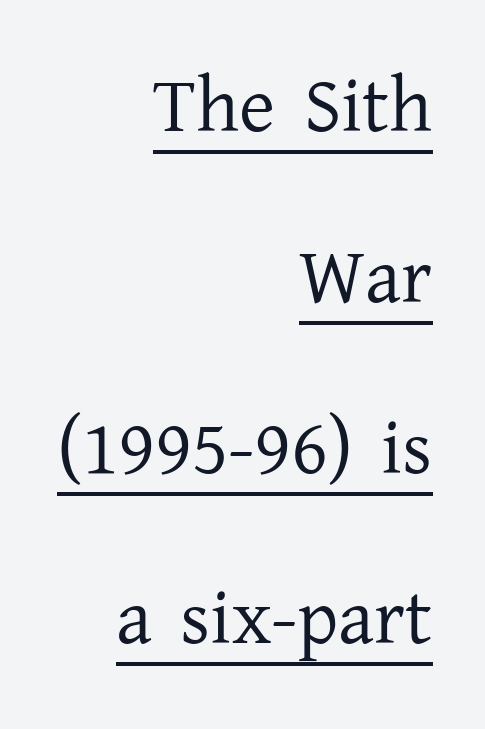
Leading: increased. These lines are composed in type with serifs. Looks like someone drew a line under every word here. A roman cut, with each character standing at attention.
